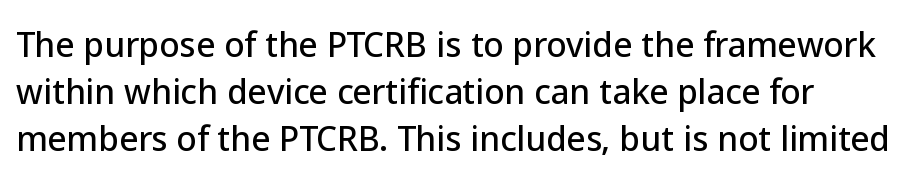
{"serif": "no", "italic": "no", "width": "normal", "stroke_contrast": "low", "x_height": "medium", "monospaced": "no", "underline": "no", "line_spacing": "normal", "line_spacing_ratio": 1.43, "letter_spacing": "normal", "letter_spacing_em": 0.0, "glyph_px": 33}
